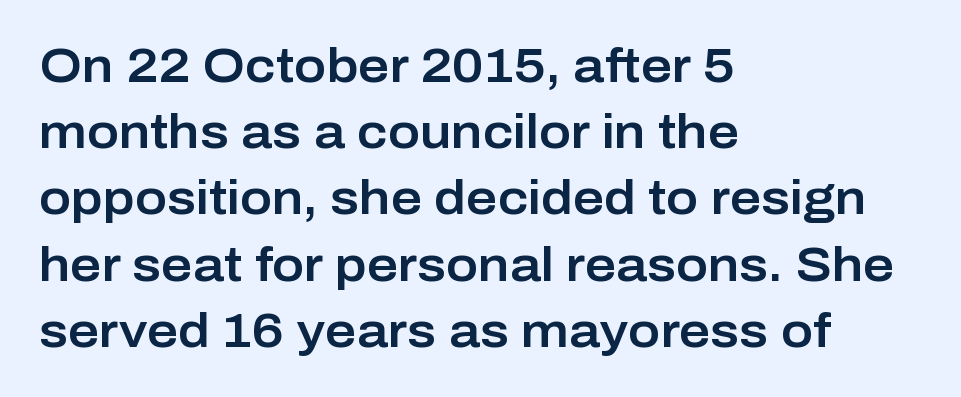
{"serif": "no", "italic": "no", "width": "normal", "stroke_contrast": "low", "x_height": "medium", "monospaced": "no", "underline": "no", "align": "left", "line_spacing": "normal", "line_spacing_ratio": 1.38, "letter_spacing": "normal", "letter_spacing_em": 0.0, "glyph_px": 48}
